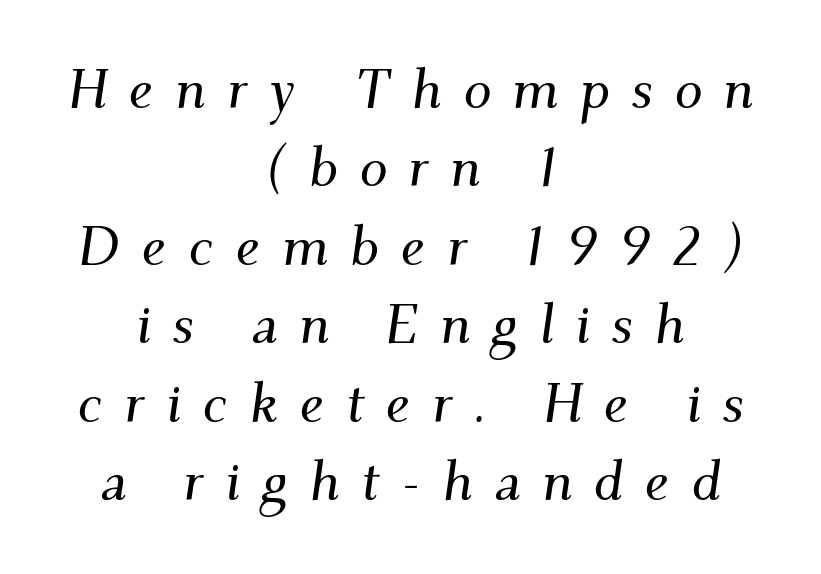
The image shows 56 px serif type, italic (leaning right); set centered, normal line spacing (1.4x), unusually wide letter spacing (+0.38 em), not underlined; medium stroke contrast and a small x-height.
